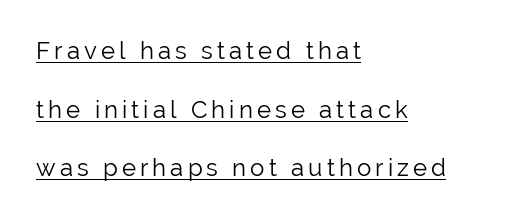
{"italic": "no", "bold": "no", "underline": "yes", "align": "left", "line_spacing": "loose", "line_spacing_ratio": 2.44, "glyph_px": 24}
